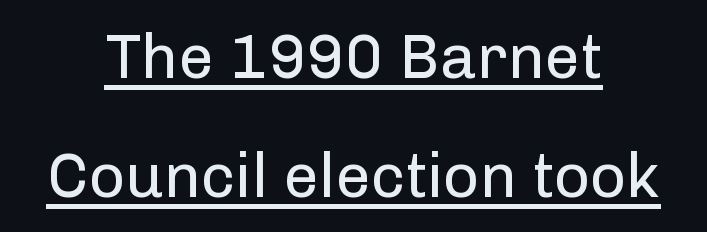
These lines were composed using upright roman letters. Proportional: the letters do not fall into vertical columns. In CSS terms this would be text-align: center. Serifs: no, the terminals of the letterforms are clean.
